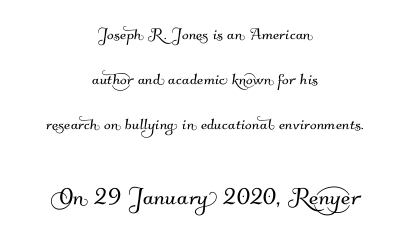
Q: Is the typeface a serif or a sans-serif typeface? A: Sans-serif.
Q: Is the text underlined? A: No.
Q: How is the paragraph aligned? A: Centered.
Q: Is the spacing between letters normal or unusually wide? A: Normal.
Q: Is the spacing between lines tight, normal or loose? A: Loose.
Q: Which block of text is set in a larger size, the first (top) or the second (bottom)? A: The second (bottom) one.
Q: Width (condensed, normal, or wide)? A: Normal.
Q: Stroke contrast? A: Medium.
Q: x-height? A: Small.
Q: Monospaced? A: No.
